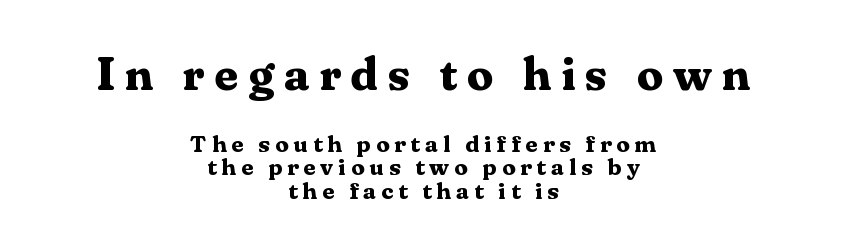
The image shows 47 px bold serif type, upright; set centered, tight line spacing (0.98x), unusually wide letter spacing (+0.21 em), not underlined; the first (top) block is 1.96x larger; medium stroke contrast and a medium x-height.
